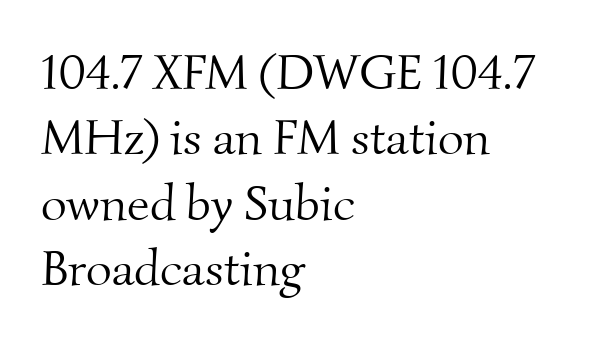
The image shows 50 px light serif type; set left-aligned, normal line spacing (1.31x), normal letter spacing, not underlined; medium stroke contrast and a small x-height.
